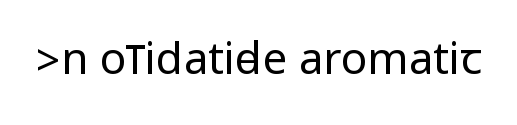
{"serif": "no", "italic": "no", "bold": "no", "weight": "regular", "width": "condensed", "stroke_contrast": "low", "underline": "no", "letter_spacing": "normal", "letter_spacing_em": 0.0, "glyph_px": 44}
